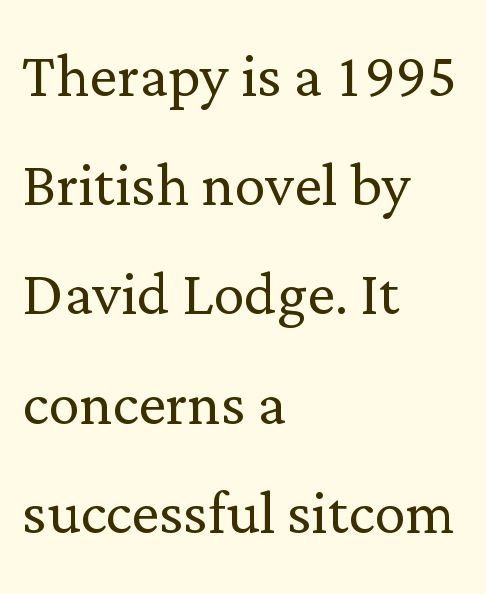
In terms of letterspacing, this is plain default setting. The face used here is proportionally spaced, like ordinary book or web type. What's the leading like? Ordinary, nothing unusual. Is there any slant? The stems are plumb. Serif or sans? Serif — the stroke terminals have little feet.
